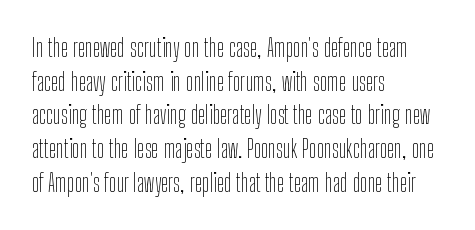
{"italic": "no", "bold": "no", "underline": "no", "align": "left", "line_spacing": "normal", "line_spacing_ratio": 1.35, "letter_spacing": "normal", "letter_spacing_em": 0.0, "glyph_px": 25}
